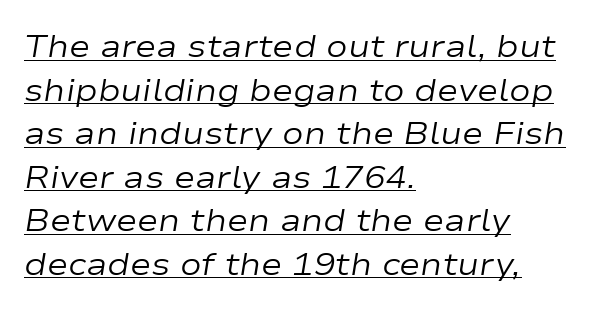
The image shows 32 px regular-weight, wide type, italic (leaning right); set left-aligned, normal line spacing (1.36x), normal letter spacing, underlined; low stroke contrast and a medium x-height.
